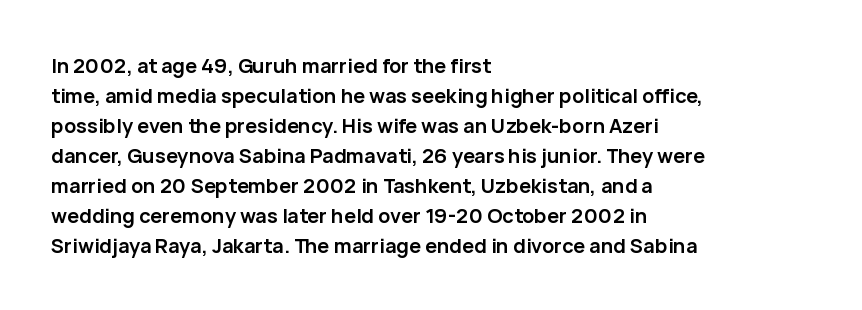
{"italic": "no", "bold": "yes", "underline": "no", "align": "left", "line_spacing": "normal", "line_spacing_ratio": 1.5, "letter_spacing": "normal", "letter_spacing_em": 0.0, "glyph_px": 20}
